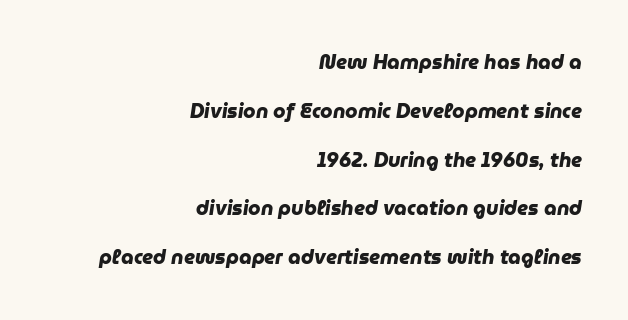
{"bold": "yes", "underline": "no", "align": "right", "line_spacing": "loose", "line_spacing_ratio": 2.44, "letter_spacing": "normal", "letter_spacing_em": 0.0, "glyph_px": 20}
